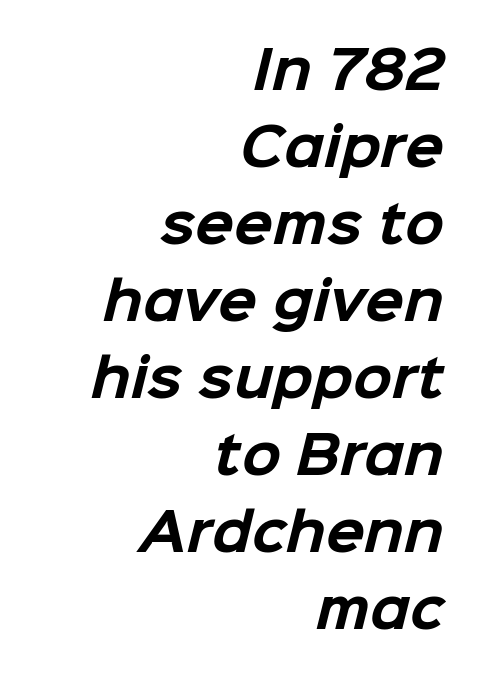
Look at the bottom of the vertical strokes: they stop flat, with no serifs. Words appear dense and cohesive because spacing is normal. Each letter keeps its own natural width here, so spacing adapts to shape. The typesetter chose a ragged-left arrangement here. Clear beneath every line of the passage. Vertical spacing — default.
